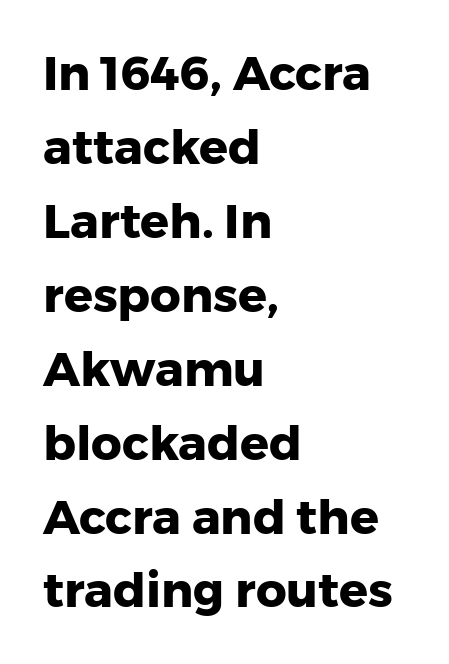
{"serif": "no", "italic": "no", "bold": "yes", "weight": "heavy", "width": "normal", "stroke_contrast": "low", "x_height": "medium", "monospaced": "no", "underline": "no", "align": "left", "line_spacing": "normal", "line_spacing_ratio": 1.54, "letter_spacing": "normal", "letter_spacing_em": 0.0, "glyph_px": 48}
